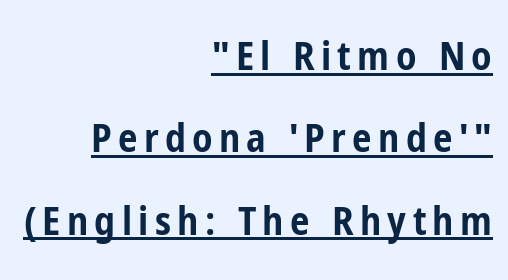
The image shows 39 px bold, condensed sans-serif type, upright; set right-aligned, loose line spacing (2.11x), underlined; low stroke contrast and a medium x-height.
